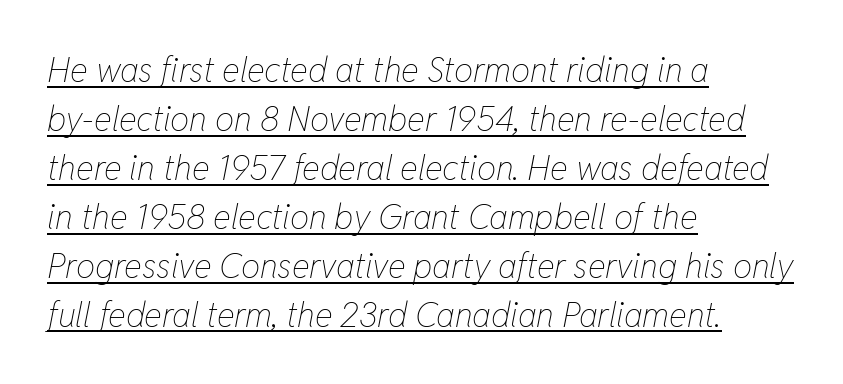
Style check: oblique. The sample's only ornament is a line tracing under the words. The rows are spaced the way most documents space them. A quiet, ordinary-to-light weight characterises the typeface. A typesetter would call this proportional, since set widths differ per character. In terms of letterspacing, this is plain default setting.
